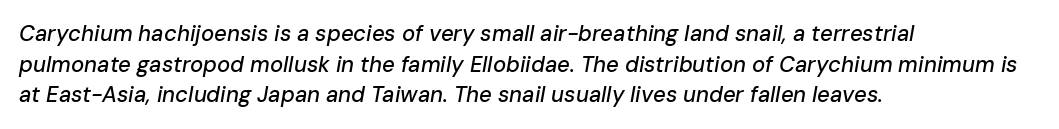
Q: Is the text italic (slanted)? A: Yes, it leans right by about 10 degrees.
Q: Is the text underlined? A: No.
Q: How is the paragraph aligned? A: Left-aligned.
Q: Is the spacing between letters normal or unusually wide? A: Normal.
Q: Is the spacing between lines tight, normal or loose? A: Normal.
